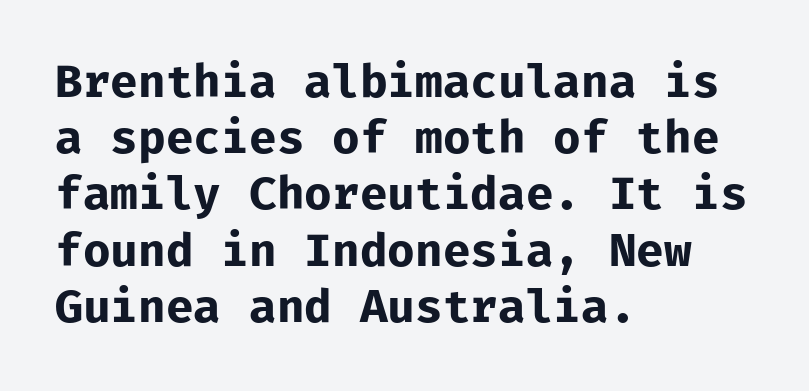
{"serif": "no", "italic": "no", "bold": "yes", "weight": "bold", "width": "normal", "stroke_contrast": "low", "x_height": "medium", "monospaced": "yes", "underline": "no", "align": "left", "line_spacing": "normal", "line_spacing_ratio": 1.25, "letter_spacing": "normal", "letter_spacing_em": 0.0, "glyph_px": 45}
